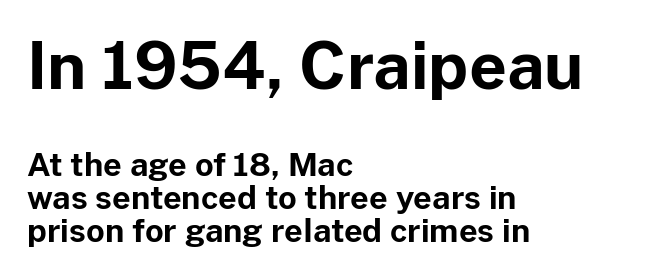
Line spacing here is tight. Typeset ragged right — the left edge is the straight one. The face used here is proportionally spaced, like ordinary book or web type. Look at the bottom of the vertical strokes: they stop flat, with no serifs. Weight check: bold — yes, fully.
